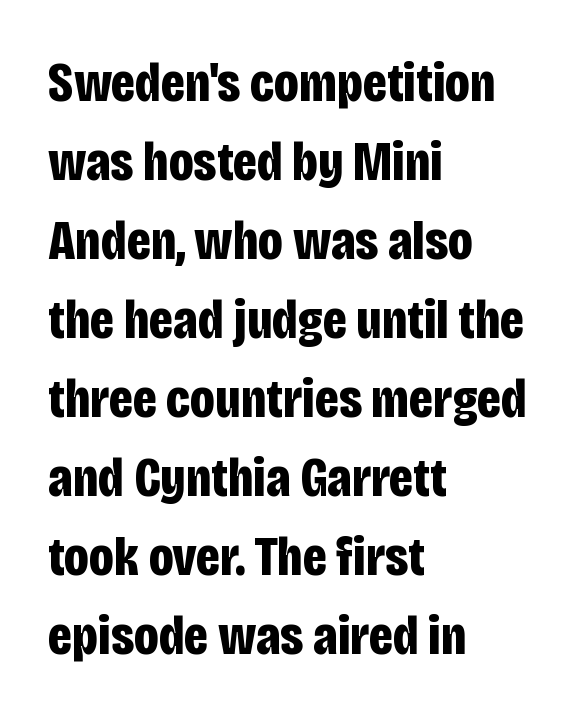
Q: Is the text bold? A: Yes.
Q: Is the text italic (slanted)? A: No, it is upright.
Q: Is the typeface a serif or a sans-serif typeface? A: Sans-serif.
Q: Is the text underlined? A: No.
Q: How is the paragraph aligned? A: Left-aligned.
Q: Is the spacing between letters normal or unusually wide? A: Normal.
Q: Is the spacing between lines tight, normal or loose? A: Normal.
Q: Width (condensed, normal, or wide)? A: Condensed.
Q: Stroke contrast? A: Low.
Q: x-height? A: Large.
Q: Monospaced? A: No.
